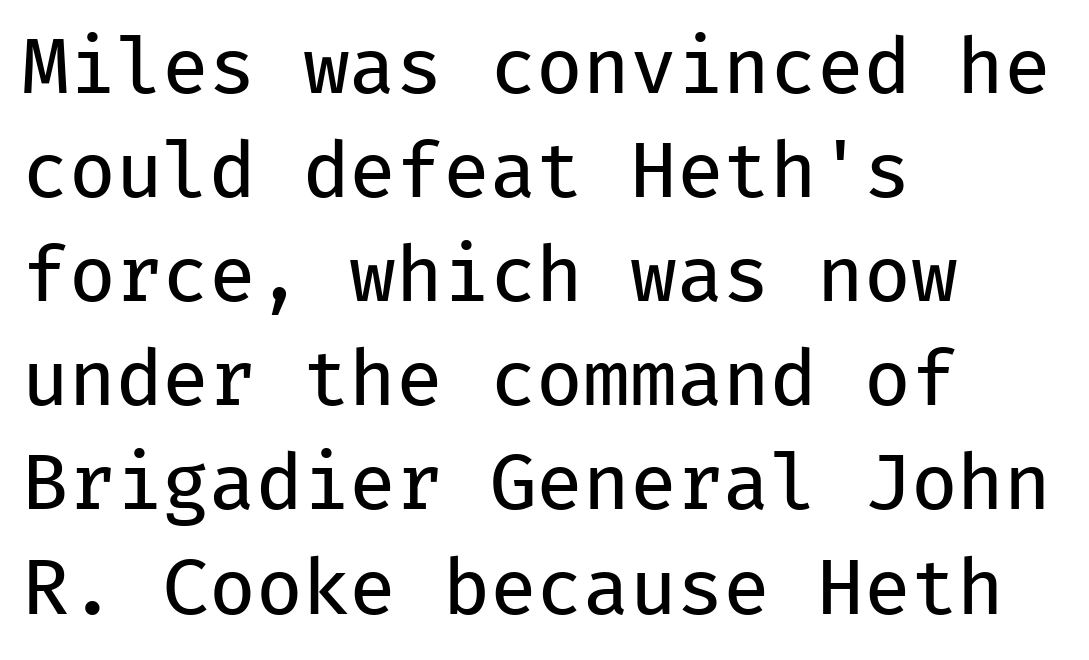
The foot of each line stays bare and open. Letters have the restrained weight of plain body copy at most. Posture: straight, roman, zero tilt. Here the glyphs are tracked normally, forming tight word shapes. The letters carry no serifs — their stems end cleanly without finishing strokes. Casual observation: everything's shoved over to the left.
